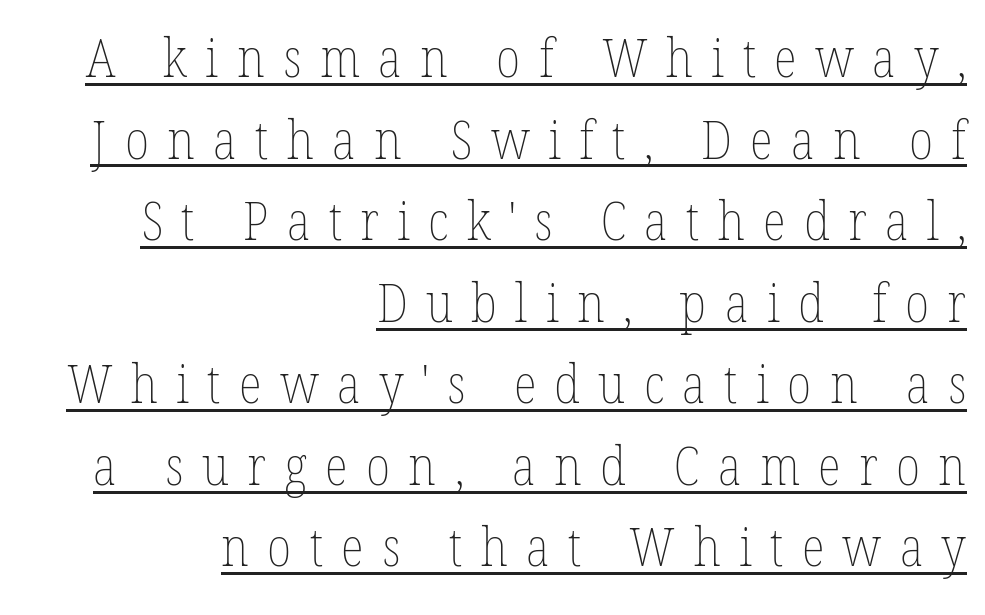
{"italic": "no", "bold": "no", "weight": "thin", "width": "condensed", "stroke_contrast": "low", "x_height": "medium", "monospaced": "no", "underline": "yes", "align": "right", "line_spacing": "normal", "line_spacing_ratio": 1.51, "letter_spacing": "wide", "letter_spacing_em": 0.34, "glyph_px": 54}
